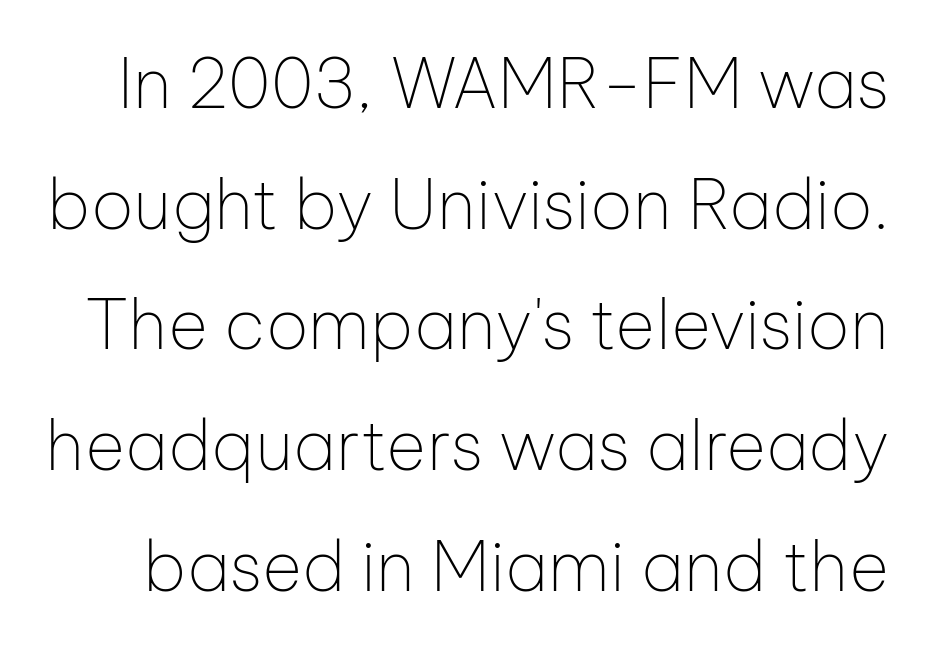
Q: Is the text bold? A: No.
Q: Is the text italic (slanted)? A: No, it is upright.
Q: Is the typeface a serif or a sans-serif typeface? A: Sans-serif.
Q: Is the text underlined? A: No.
Q: Is the spacing between letters normal or unusually wide? A: Normal.
Q: Width (condensed, normal, or wide)? A: Normal.
Q: Stroke contrast? A: Low.
Q: x-height? A: Medium.
Q: Monospaced? A: No.
